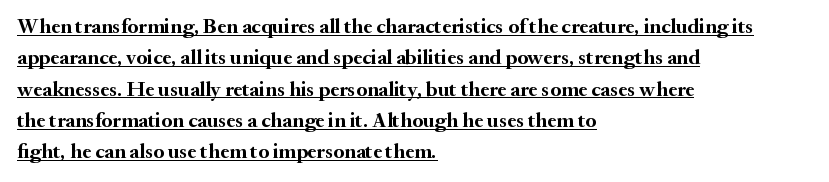
The image shows 21 px bold type, upright; set left-aligned, normal line spacing (1.49x), normal letter spacing, underlined.
